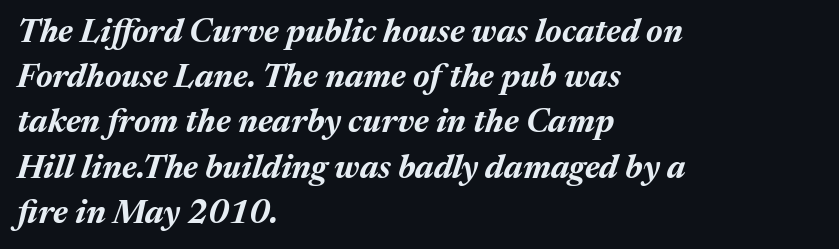
Does the lettering tilt? It does — this is italic. A full-strength bold gives these letters their thick strokes. The rendering uses natural spacing where letterforms have individual widths. The passage shown stacks its lines at a standard gap. Look at the tracking — it's just the regular setting, nothing added.
